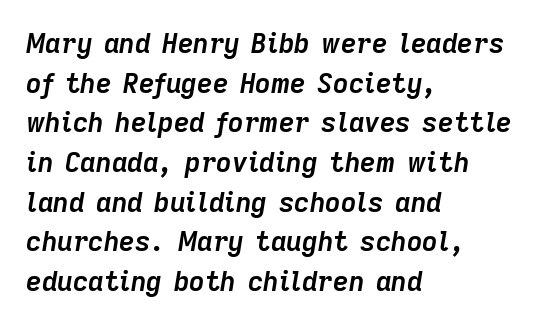
{"italic": "yes", "lean": "right", "slant_degrees": 9, "bold": "yes", "underline": "no", "align": "left", "line_spacing": "normal", "line_spacing_ratio": 1.47, "letter_spacing": "normal", "letter_spacing_em": 0.0, "glyph_px": 27}
